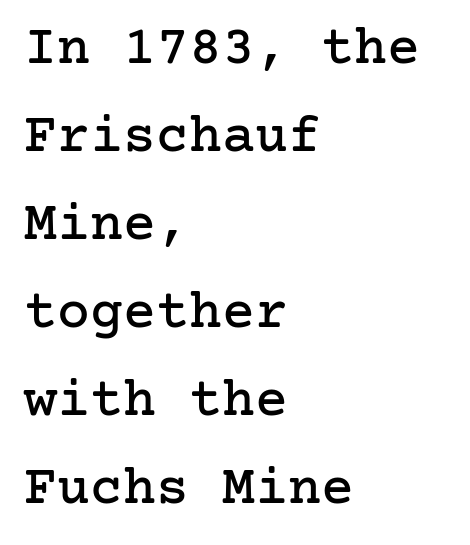
Q: Is the text italic (slanted)? A: No, it is upright.
Q: Is the typeface a serif or a sans-serif typeface? A: Serif.
Q: Is the text underlined? A: No.
Q: How is the paragraph aligned? A: Left-aligned.
Q: Is the spacing between letters normal or unusually wide? A: Normal.
Q: Is the spacing between lines tight, normal or loose? A: Normal.
Q: Width (condensed, normal, or wide)? A: Normal.
Q: Stroke contrast? A: Low.
Q: x-height? A: Medium.
